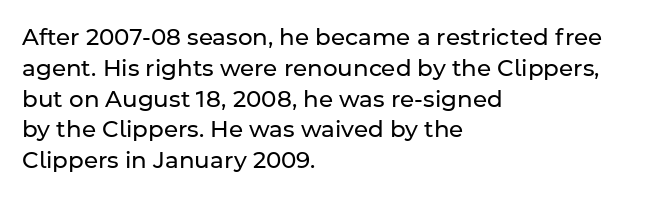
The image shows 23 px text type, upright; set left-aligned, normal line spacing (1.34x), normal letter spacing, not underlined.
